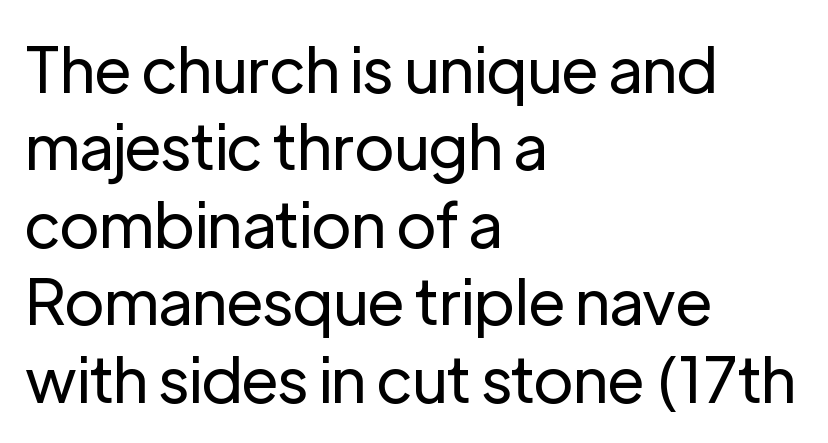
{"serif": "no", "italic": "no", "bold": "no", "weight": "regular", "width": "normal", "stroke_contrast": "low", "x_height": "medium", "monospaced": "no", "underline": "no", "align": "left", "line_spacing_ratio": 1.23, "letter_spacing": "normal", "letter_spacing_em": 0.0, "glyph_px": 63}
